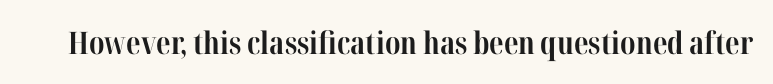
Q: Is the text bold? A: Yes.
Q: Is the text italic (slanted)? A: No, it is upright.
Q: Is the typeface a serif or a sans-serif typeface? A: Serif.
Q: Is the text underlined? A: No.
Q: Is the spacing between letters normal or unusually wide? A: Normal.
Q: Width (condensed, normal, or wide)? A: Condensed.
Q: Stroke contrast? A: High.
Q: x-height? A: Medium.
Q: Monospaced? A: No.
